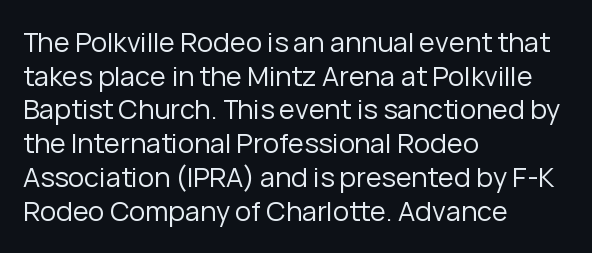
Q: Is the text bold? A: No.
Q: Is the text italic (slanted)? A: No, it is upright.
Q: Is the text underlined? A: No.
Q: How is the paragraph aligned? A: Left-aligned.
Q: Is the spacing between letters normal or unusually wide? A: Normal.
Q: Is the spacing between lines tight, normal or loose? A: Normal.
